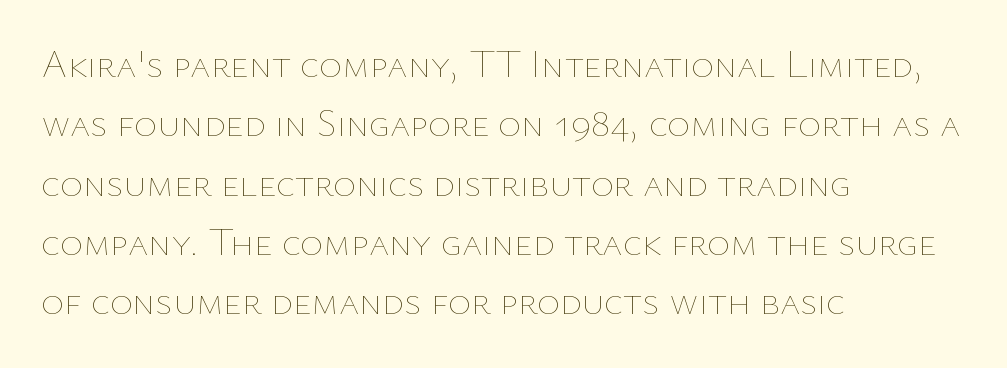
Q: Is the text bold? A: No.
Q: Is the text italic (slanted)? A: No, it is upright.
Q: Is the text underlined? A: No.
Q: How is the paragraph aligned? A: Left-aligned.
Q: Is the spacing between letters normal or unusually wide? A: Normal.
Q: Is the spacing between lines tight, normal or loose? A: Normal.
Q: Width (condensed, normal, or wide)? A: Normal.
Q: Stroke contrast? A: Low.
Q: x-height? A: Medium.
Q: Monospaced? A: No.
